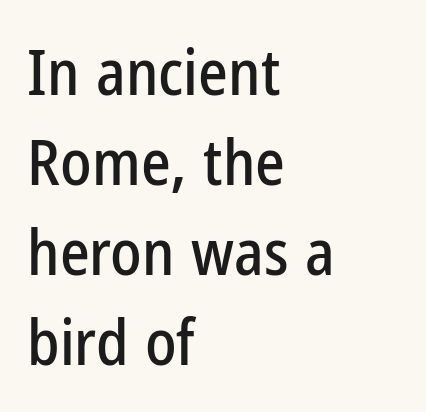
The image shows 63 px condensed sans-serif type, upright; set left-aligned, normal line spacing (1.43x), normal letter spacing, not underlined; low stroke contrast and a medium x-height.
